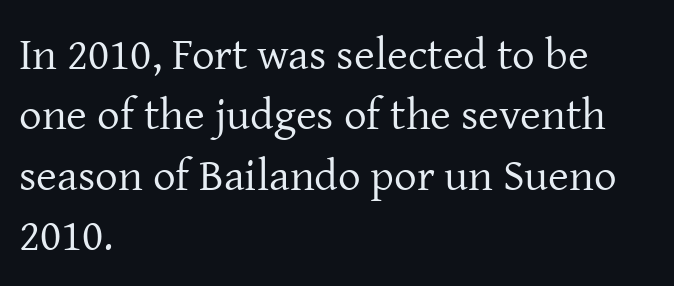
The image shows 45 px regular-weight serif type, upright; set left-aligned, normal line spacing (1.34x), normal letter spacing, not underlined; low stroke contrast and a medium x-height.
